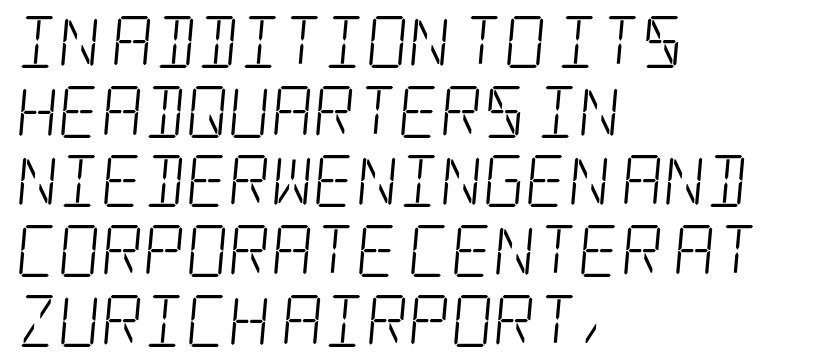
The space between consecutive lines is moderate. Unmarked baselines from the first word to the last. Typographically, this falls in the serif category. Alignment: flush left. There is no visible air inserted between adjacent glyphs. Is the type heavy? It reads as light-to-regular instead.
